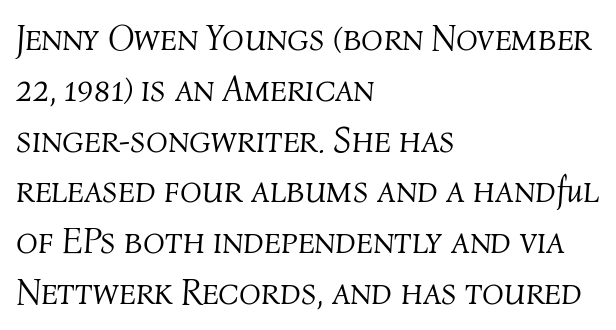
The image shows 36 px light type, italic (leaning right); set left-aligned, normal line spacing (1.41x), normal letter spacing, not underlined; medium stroke contrast and a medium x-height.
